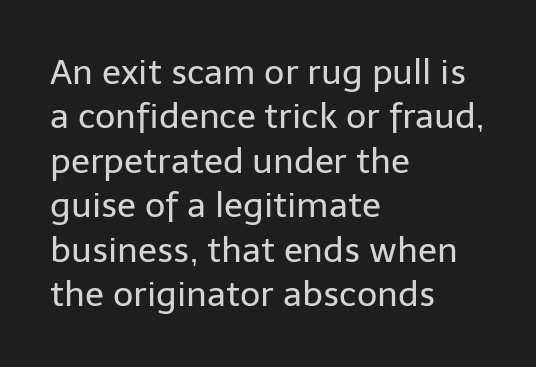
Q: Is the text bold? A: No.
Q: Is the text italic (slanted)? A: No, it is upright.
Q: Is the typeface a serif or a sans-serif typeface? A: Sans-serif.
Q: Is the text underlined? A: No.
Q: How is the paragraph aligned? A: Left-aligned.
Q: Is the spacing between letters normal or unusually wide? A: Normal.
Q: Is the spacing between lines tight, normal or loose? A: Normal.
Q: Width (condensed, normal, or wide)? A: Normal.
Q: Stroke contrast? A: Low.
Q: x-height? A: Medium.
Q: Monospaced? A: No.
